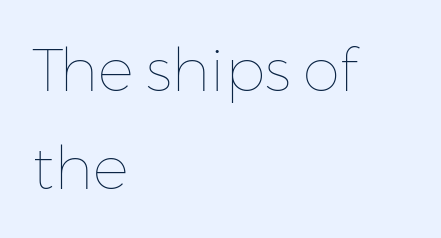
The image shows 60 px thin type, upright; set left-aligned, normal line spacing (1.64x), normal letter spacing, not underlined; low stroke contrast and a medium x-height.
